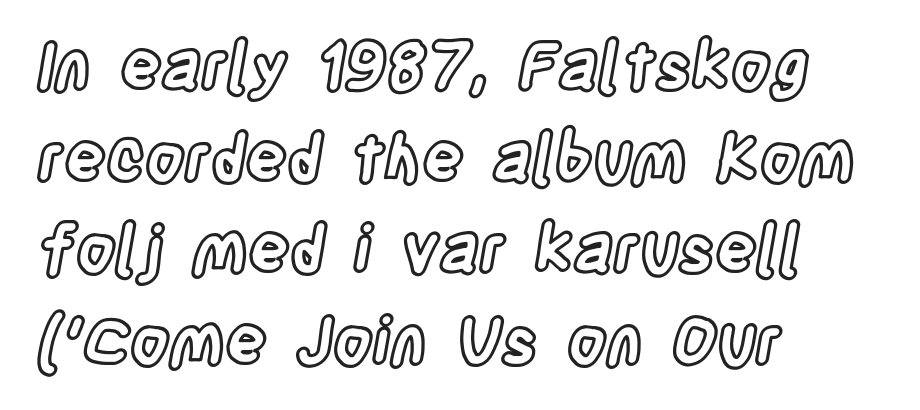
{"width": "condensed", "x_height": "large", "monospaced": "no", "underline": "no", "align": "left", "line_spacing": "normal", "line_spacing_ratio": 1.43, "letter_spacing": "normal", "letter_spacing_em": 0.0, "glyph_px": 64}
